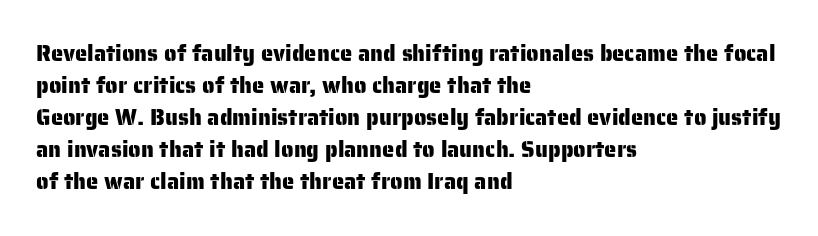
The image shows 22 px text type, upright; set left-aligned, normal line spacing (1.46x), normal letter spacing, not underlined.
